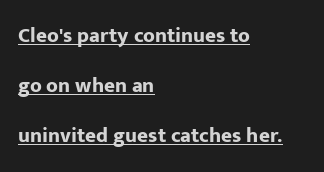
{"italic": "no", "bold": "yes", "underline": "yes", "align": "left", "line_spacing": "loose", "line_spacing_ratio": 2.38, "letter_spacing": "normal", "letter_spacing_em": 0.0, "glyph_px": 21}
